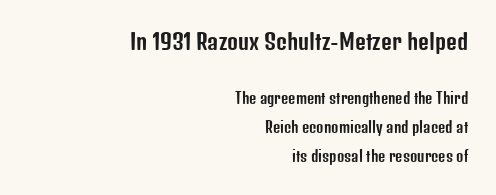
This sample trades compactness for vertical openness between lines. The glyphs are unaccompanied by any horizontal stroke below them. Compare the two chunks: the upper has the greater cap height. Nothing unusual about the tracking: characters are spaced as the font intends. The font's upright variant was chosen for this text. Notice how the passage keeps a crisp vertical edge on the right only.
